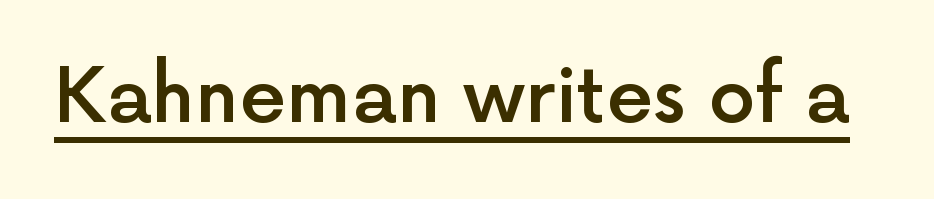
The image shows 75 px semibold sans-serif type, upright; set normal letter spacing, underlined; a medium x-height.
